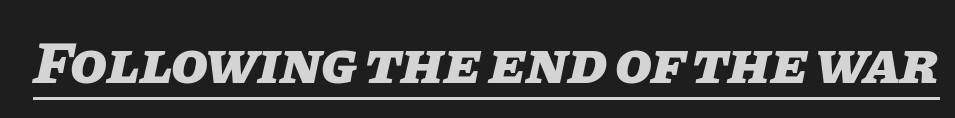
{"italic": "yes", "lean": "right", "slant_degrees": 11, "bold": "yes", "weight": "heavy", "width": "normal", "stroke_contrast": "low", "x_height": "large", "monospaced": "no", "underline": "yes", "letter_spacing": "normal", "letter_spacing_em": 0.0, "glyph_px": 60}
